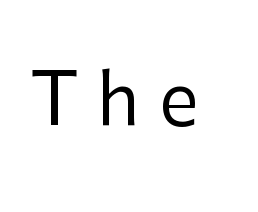
{"serif": "no", "italic": "no", "bold": "no", "weight": "regular", "width": "normal", "stroke_contrast": "low", "x_height": "medium", "monospaced": "no", "underline": "no", "letter_spacing": "wide", "letter_spacing_em": 0.26, "glyph_px": 72}
